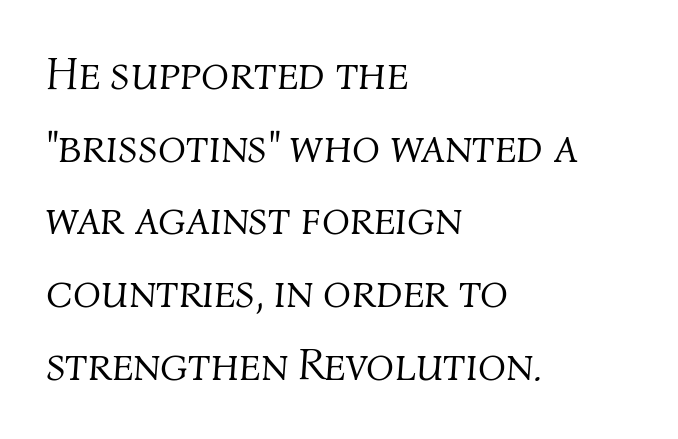
The image shows 46 px light type, italic (leaning right); set left-aligned, normal line spacing (1.58x), normal letter spacing, not underlined; medium stroke contrast and a medium x-height.
